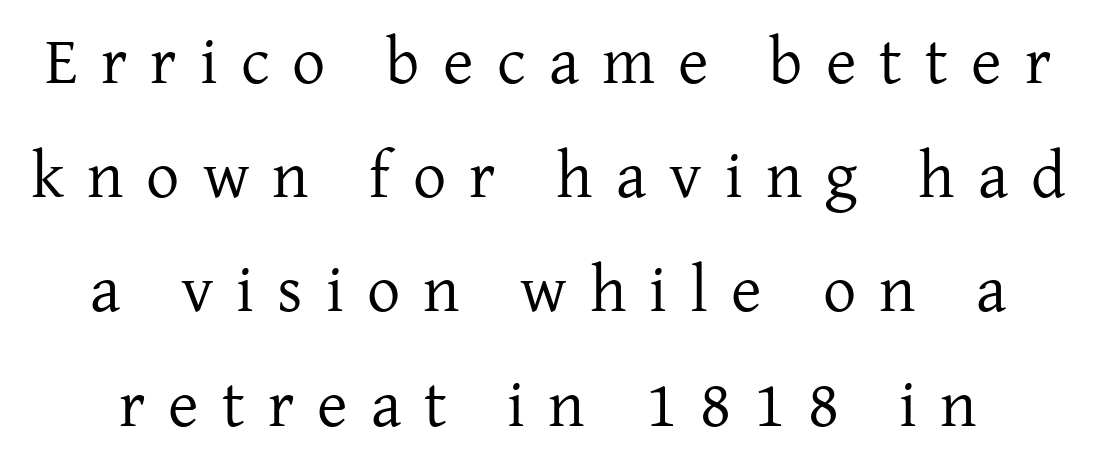
Q: Is the text bold? A: No.
Q: Is the text italic (slanted)? A: No, it is upright.
Q: Is the typeface a serif or a sans-serif typeface? A: Serif.
Q: Is the text underlined? A: No.
Q: Is the spacing between letters normal or unusually wide? A: Unusually wide.
Q: Width (condensed, normal, or wide)? A: Normal.
Q: Stroke contrast? A: Low.
Q: x-height? A: Medium.
Q: Monospaced? A: No.
